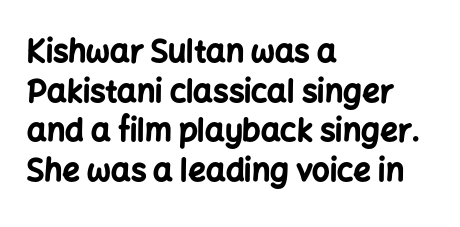
Typographically, this falls in the sans-serif category. Regular leading. Each letter keeps its own natural width here, so spacing adapts to shape. Descenders hang freely into open space. Summary of weight: heavy, a full bold. Quick note: not italic, upright.
